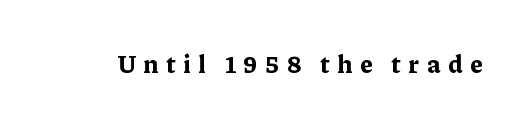
{"italic": "no", "bold": "yes", "underline": "no", "letter_spacing": "wide", "letter_spacing_em": 0.32, "glyph_px": 25}
